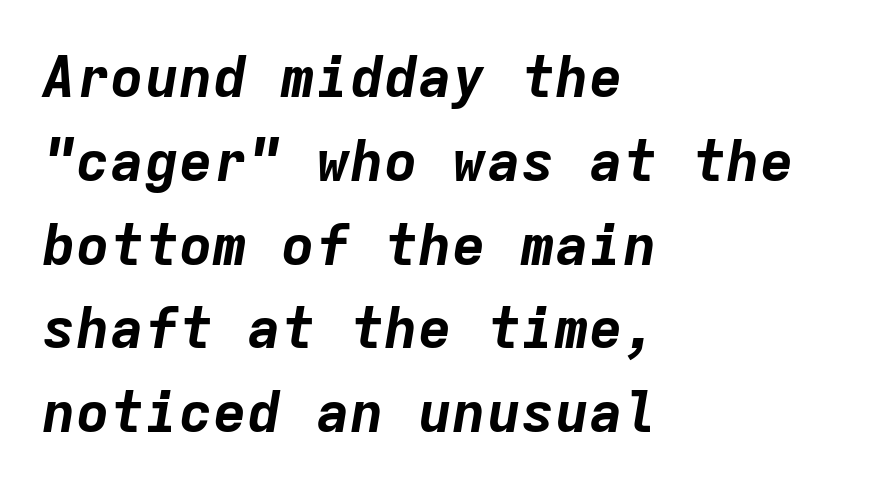
Normally led — the rows are evenly, conventionally spaced. The face used here is monospaced, like something from a code editor. The typography opts for an oblique posture over an upright one. Does the copy run flush right? No — it runs flush left. Descenders hang freely into open space. The face used here has the dense, thick strokes of a bold.
